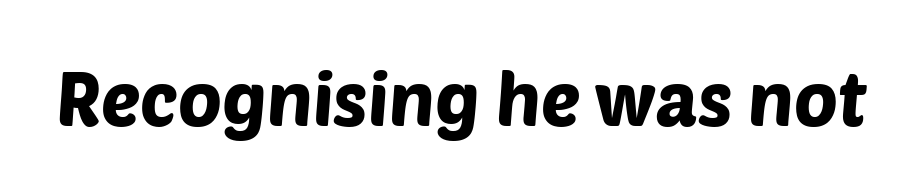
The image shows 74 px sans-serif type; set normal letter spacing, not underlined; low stroke contrast and a large x-height.
